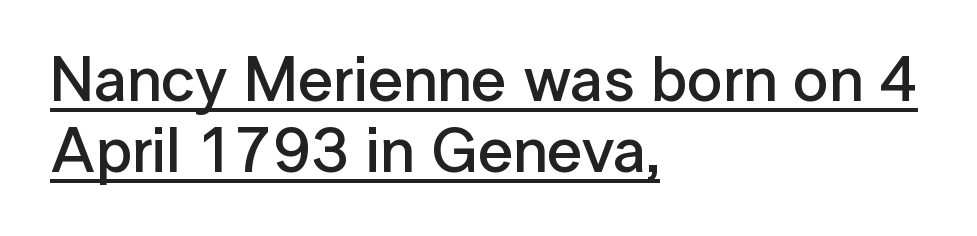
Q: Is the text bold? A: Semi-bold.
Q: Is the text italic (slanted)? A: No, it is upright.
Q: Is the typeface a serif or a sans-serif typeface? A: Sans-serif.
Q: Is the text underlined? A: Yes.
Q: How is the paragraph aligned? A: Left-aligned.
Q: Is the spacing between letters normal or unusually wide? A: Normal.
Q: Is the spacing between lines tight, normal or loose? A: Tight.
Q: Width (condensed, normal, or wide)? A: Normal.
Q: Stroke contrast? A: Low.
Q: x-height? A: Medium.
Q: Monospaced? A: No.
